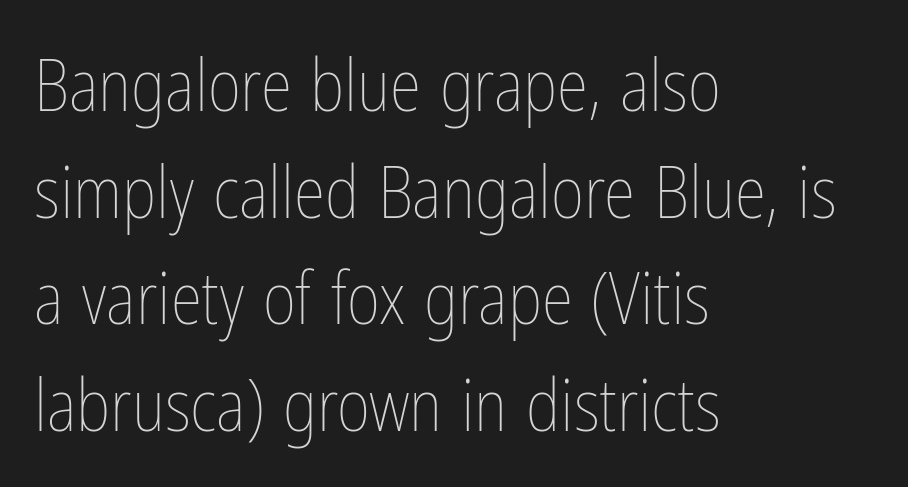
Descender tails drop into unmarked territory. The tracking reads as untouched default to a designer's eye. The strokes are not fattened; the text isn't bold. The passage shown stacks its lines at a standard gap. A typesetter would call this proportional, since set widths differ per character.
